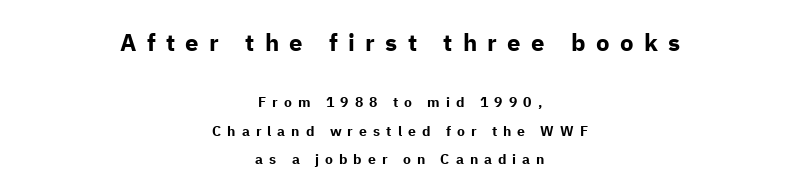
The image shows 24 px bold type, upright; set centered, loose line spacing (2.01x), unusually wide letter spacing (+0.43 em), not underlined; the first (top) block is 1.71x larger.
